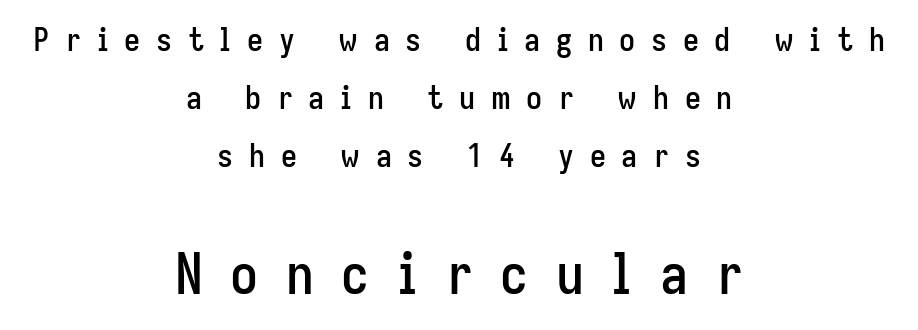
{"serif": "no", "italic": "no", "width": "condensed", "stroke_contrast": "low", "x_height": "medium", "monospaced": "no", "underline": "no", "align": "center", "line_spacing_ratio": 1.81, "letter_spacing": "wide", "letter_spacing_em": 0.49, "larger_block": "second", "size_ratio": 1.75, "glyph_px": 56}
